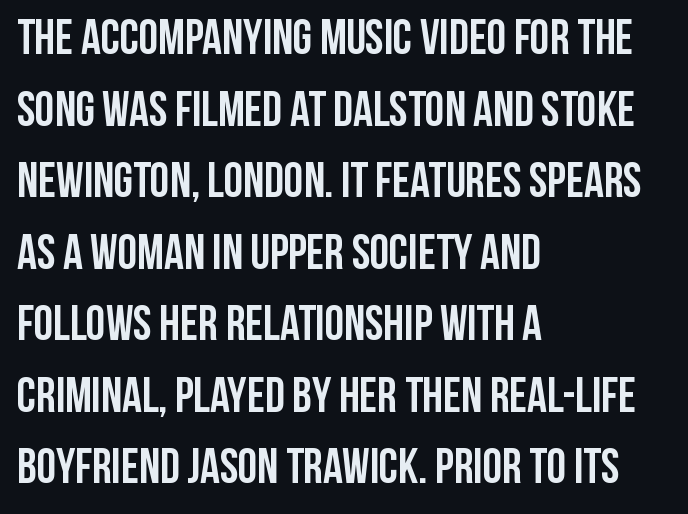
Q: Is the text bold? A: Yes.
Q: Is the text italic (slanted)? A: No, it is upright.
Q: Is the typeface a serif or a sans-serif typeface? A: Sans-serif.
Q: Is the text underlined? A: No.
Q: How is the paragraph aligned? A: Left-aligned.
Q: Is the spacing between letters normal or unusually wide? A: Normal.
Q: Is the spacing between lines tight, normal or loose? A: Normal.
Q: Width (condensed, normal, or wide)? A: Condensed.
Q: Stroke contrast? A: Low.
Q: x-height? A: Large.
Q: Monospaced? A: No.
